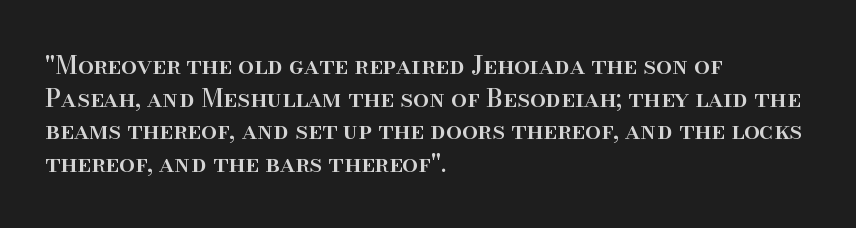
The image shows 25 px text type, upright; set left-aligned, normal line spacing (1.31x), normal letter spacing, not underlined.
